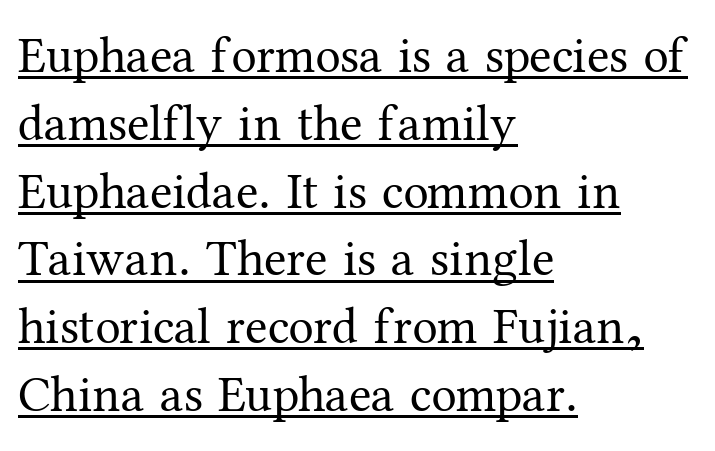
The image shows 51 px regular-weight serif type, upright; set left-aligned, normal line spacing (1.33x), normal letter spacing, underlined; medium stroke contrast and a medium x-height.
